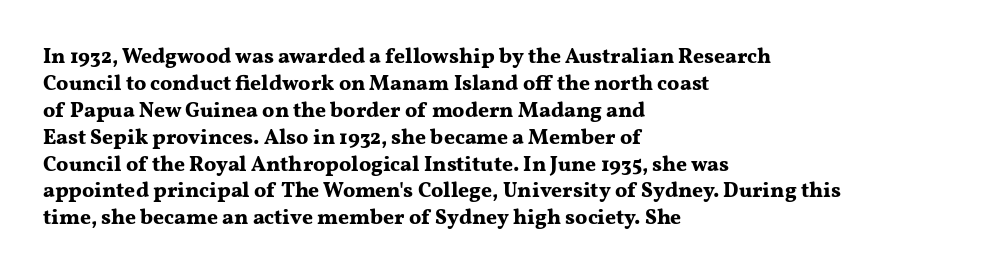
The image shows 21 px bold type, upright; set left-aligned, normal line spacing (1.28x), normal letter spacing, not underlined.
